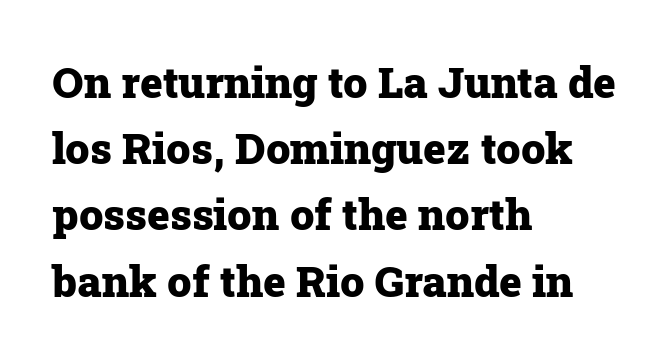
{"serif": "yes", "italic": "no", "bold": "yes", "weight": "heavy", "width": "normal", "stroke_contrast": "low", "x_height": "medium", "monospaced": "no", "underline": "no", "align": "left", "line_spacing": "normal", "line_spacing_ratio": 1.54, "letter_spacing": "normal", "letter_spacing_em": 0.0, "glyph_px": 43}
